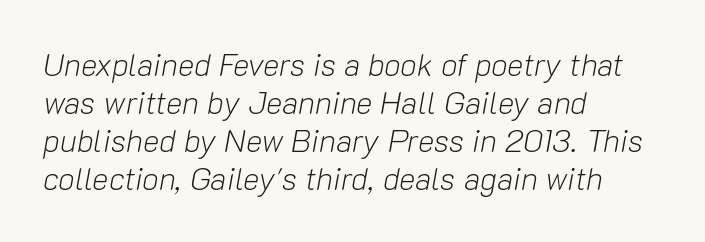
The image shows 31 px light type, italic (leaning right); set left-aligned, line spacing 1.23x, normal letter spacing, not underlined; low stroke contrast and a medium x-height.
